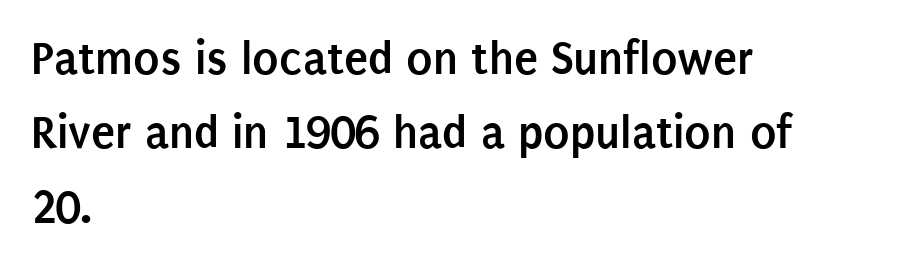
This sample is left-justified, so line endings fall wherever the words run out. Classification — sans serif. The vertical gap from one line to the next is medium. A clean baseline with only descenders dipping below it. Honestly, the letter spacing is just normal — you wouldn't notice it. Does the weight exceed regular? Yes, all the way to bold.
